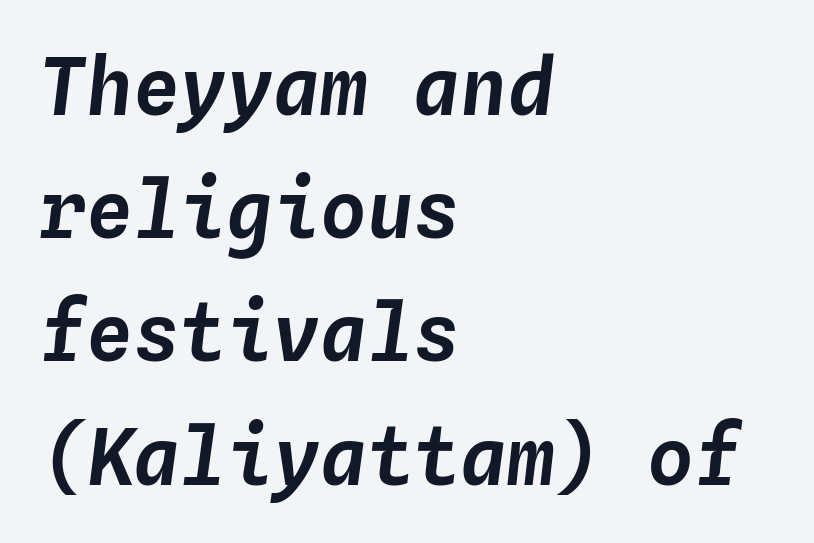
Observe the lean: these are italic letterforms. Here the glyphs are tracked normally, forming tight word shapes. Rows of type keep a routine distance in the vertical direction. Line starts are locked; line ends wander.
